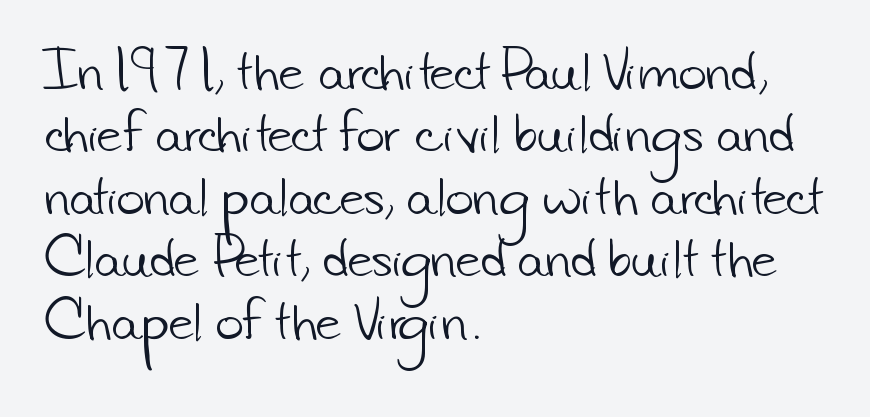
Q: Is the text bold? A: No.
Q: Is the typeface a serif or a sans-serif typeface? A: Sans-serif.
Q: Is the text underlined? A: No.
Q: How is the paragraph aligned? A: Left-aligned.
Q: Is the spacing between letters normal or unusually wide? A: Normal.
Q: Is the spacing between lines tight, normal or loose? A: Normal.
Q: Width (condensed, normal, or wide)? A: Normal.
Q: Stroke contrast? A: Low.
Q: x-height? A: Small.
Q: Monospaced? A: No.
